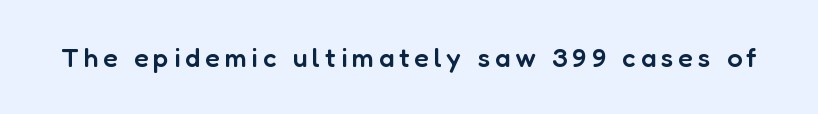
The image shows 27 px text type, upright; set not underlined.
